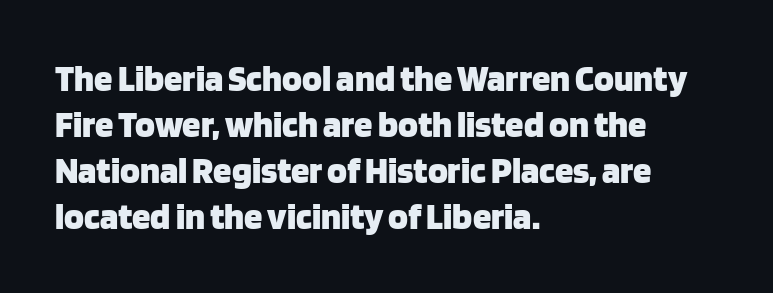
In terms of posture, this sample is upright. Is this a fixed-width face? No — the glyphs have proportional, varying widths. Words appear dense and cohesive because spacing is normal. Serif or sans? Sans — the stroke terminals are bare.
